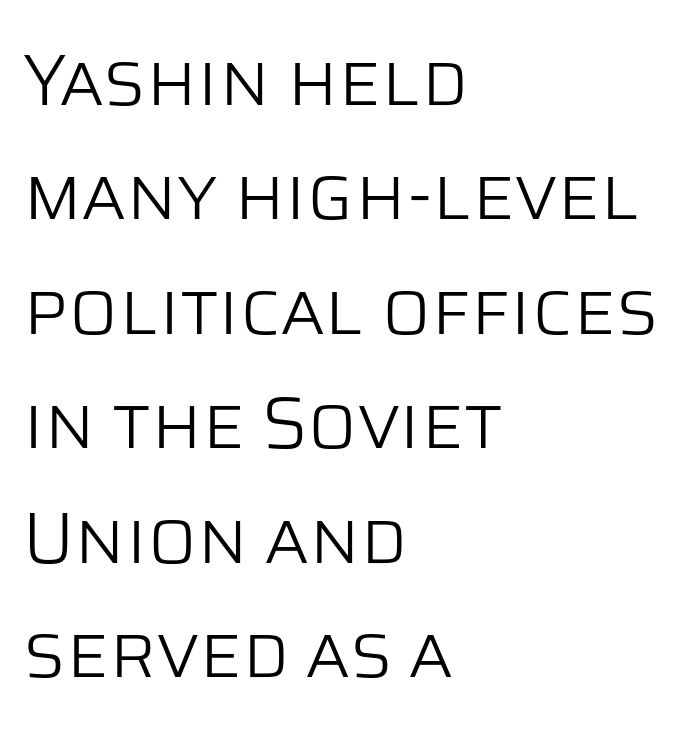
This rendering uses left alignment, leaving the right contour irregular. Tall strokes in this sample are plumb rather than angled. Rule under the text: the space is simply empty. Compared with typical paragraphs, the rows here are spaced about the same. These lines are rendered in a variable-pitch font. Compared with typical body copy, the letter spacing here is the same.
